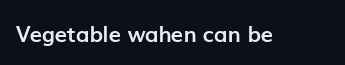
Short note: letters normally spaced. Words float on clear page, feet unadorned. The letters stand upright; this is a roman face. Heavy, bold letterforms.
